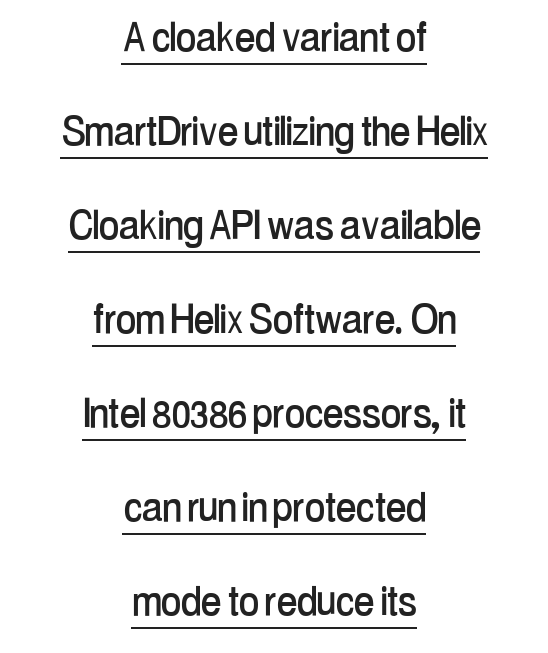
{"serif": "no", "italic": "no", "width": "condensed", "stroke_contrast": "low", "x_height": "medium", "monospaced": "no", "underline": "yes", "align": "center", "line_spacing": "loose", "line_spacing_ratio": 1.92, "letter_spacing": "normal", "letter_spacing_em": 0.0, "glyph_px": 49}
